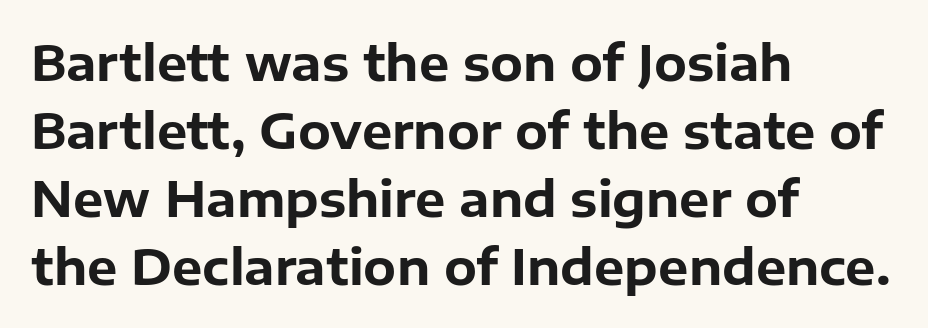
Q: Is the text bold? A: Yes.
Q: Is the text italic (slanted)? A: No, it is upright.
Q: Is the typeface a serif or a sans-serif typeface? A: Sans-serif.
Q: Is the text underlined? A: No.
Q: How is the paragraph aligned? A: Left-aligned.
Q: Is the spacing between letters normal or unusually wide? A: Normal.
Q: Is the spacing between lines tight, normal or loose? A: Normal.
Q: Width (condensed, normal, or wide)? A: Normal.
Q: Stroke contrast? A: Low.
Q: x-height? A: Medium.
Q: Monospaced? A: No.
